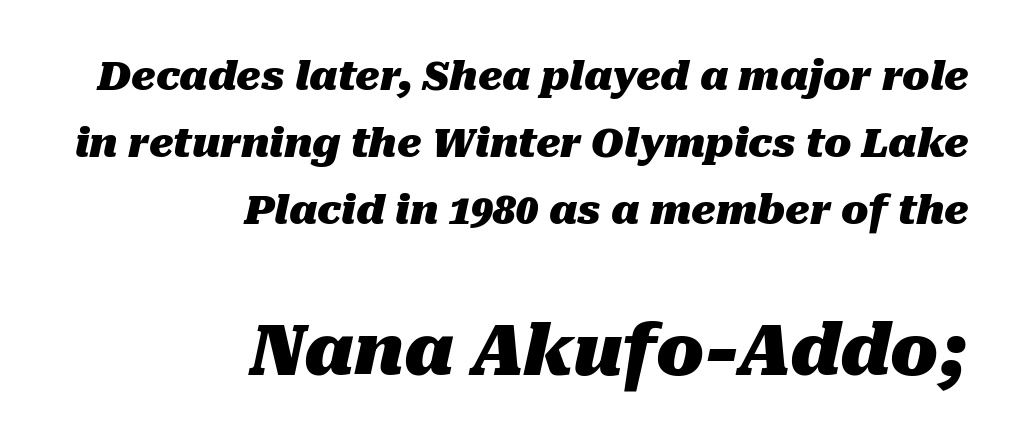
Q: Is the text bold? A: Yes.
Q: Is the text italic (slanted)? A: Yes, it leans right by about 10 degrees.
Q: Is the text underlined? A: No.
Q: How is the paragraph aligned? A: Right-aligned.
Q: Is the spacing between letters normal or unusually wide? A: Normal.
Q: Is the spacing between lines tight, normal or loose? A: Normal.
Q: Which block of text is set in a larger size, the first (top) or the second (bottom)? A: The second (bottom) one.
Q: Width (condensed, normal, or wide)? A: Normal.
Q: Stroke contrast? A: Medium.
Q: x-height? A: Medium.
Q: Monospaced? A: No.
